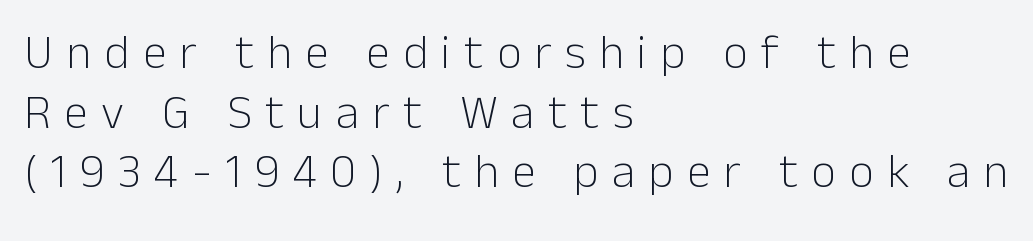
The image shows 48 px light sans-serif type, upright; set left-aligned, line spacing 1.24x, unusually wide letter spacing (+0.28 em), not underlined; low stroke contrast and a medium x-height.
